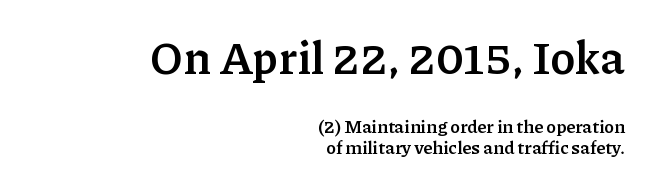
The image shows 46 px semibold serif type, upright; set right-aligned, line spacing 1.17x, normal letter spacing, not underlined; the first (top) block is 2.56x larger; low stroke contrast and a medium x-height.
